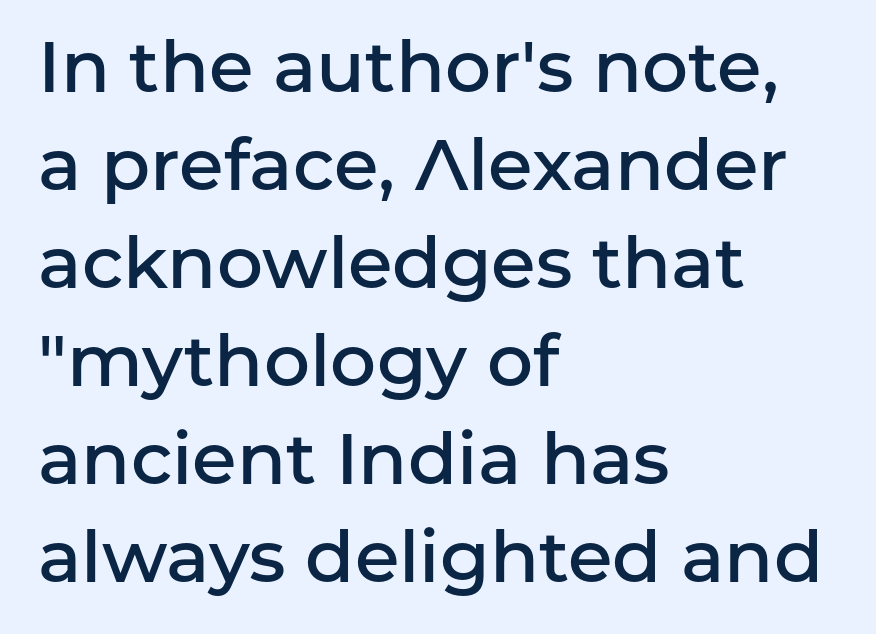
Q: Is the text bold? A: Semi-bold.
Q: Is the text italic (slanted)? A: No, it is upright.
Q: Is the typeface a serif or a sans-serif typeface? A: Sans-serif.
Q: Is the text underlined? A: No.
Q: How is the paragraph aligned? A: Left-aligned.
Q: Is the spacing between letters normal or unusually wide? A: Normal.
Q: Is the spacing between lines tight, normal or loose? A: Normal.
Q: Width (condensed, normal, or wide)? A: Normal.
Q: Stroke contrast? A: Low.
Q: x-height? A: Medium.
Q: Monospaced? A: No.
